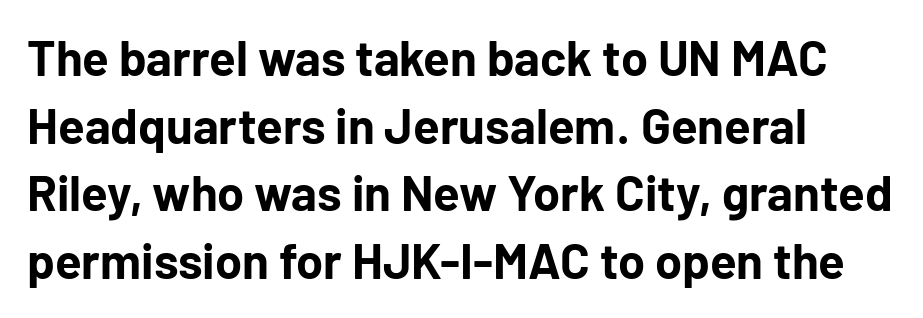
The image shows 49 px bold sans-serif type, upright; set left-aligned, normal line spacing (1.38x), normal letter spacing, not underlined; low stroke contrast and a medium x-height.
